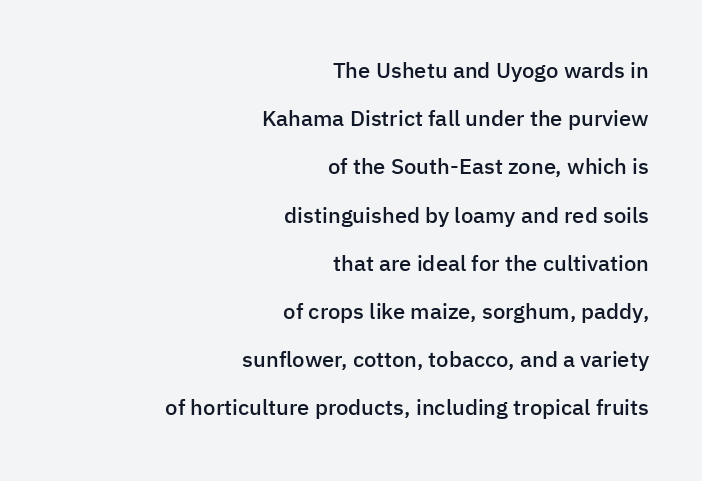
Q: Is the text bold? A: Semi-bold.
Q: Is the text italic (slanted)? A: No, it is upright.
Q: Is the text underlined? A: No.
Q: How is the paragraph aligned? A: Right-aligned.
Q: Is the spacing between letters normal or unusually wide? A: Normal.
Q: Is the spacing between lines tight, normal or loose? A: Loose.
